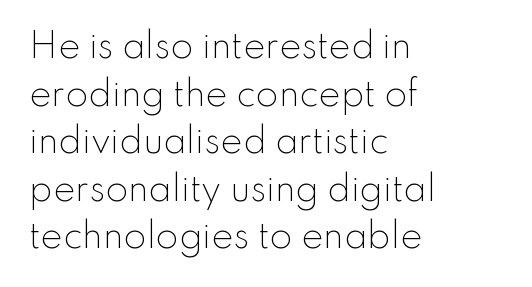
{"serif": "no", "italic": "no", "bold": "no", "weight": "light", "width": "normal", "stroke_contrast": "low", "x_height": "small", "monospaced": "no", "underline": "no", "align": "left", "line_spacing": "normal", "line_spacing_ratio": 1.44, "letter_spacing": "normal", "letter_spacing_em": 0.0, "glyph_px": 33}
